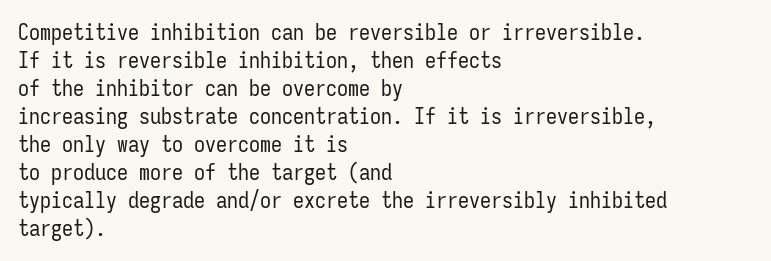
The image shows 22 px text type, upright; set left-aligned, normal line spacing (1.27x), normal letter spacing, not underlined.
